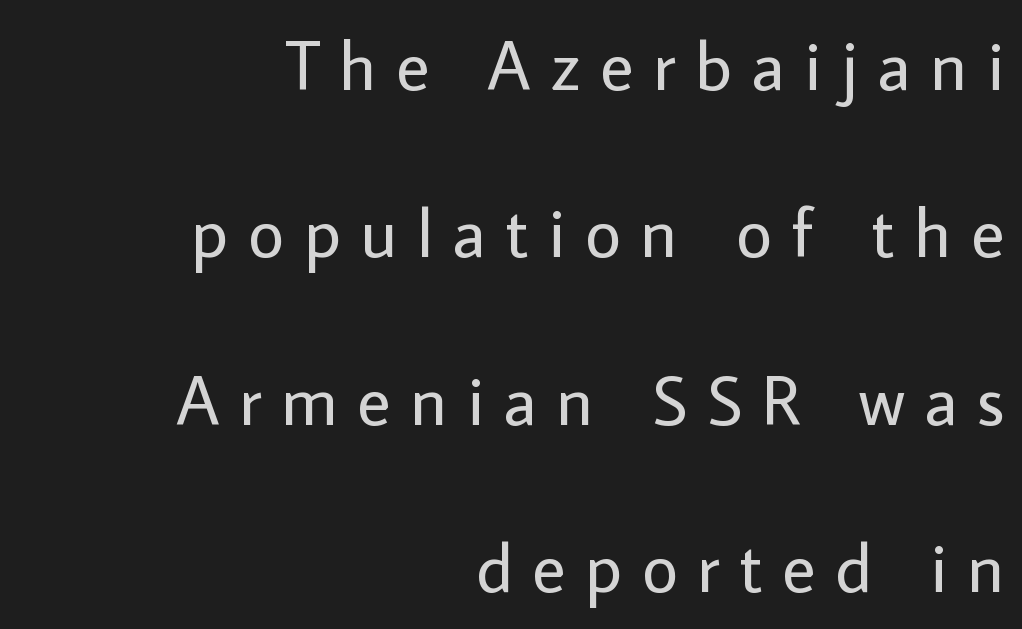
The image shows 70 px regular-weight sans-serif type, upright; set right-aligned, loose line spacing (2.39x), unusually wide letter spacing (+0.28 em), not underlined; low stroke contrast and a medium x-height.
